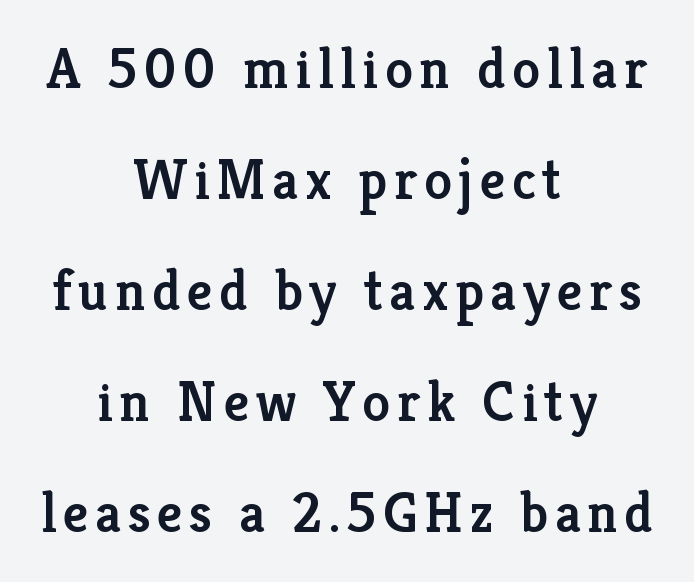
{"serif": "yes", "italic": "no", "bold": "semi", "weight": "semibold", "width": "normal", "stroke_contrast": "low", "x_height": "medium", "monospaced": "no", "underline": "no", "align": "center", "line_spacing": "loose", "line_spacing_ratio": 1.98, "glyph_px": 56}
